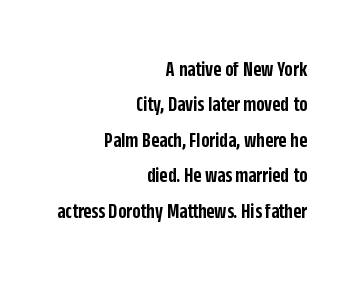
Letters rest on an invisible, unmarked baseline. Quick note: not italic, upright. Standard letterfit; no display-style spreading of the glyphs. The text block is weighted toward the right margin, trailing off unevenly leftward. Every letter is mildly thick-stroked: semibold rather than bold. A typesetter would call this leading conventional body-copy spacing.
